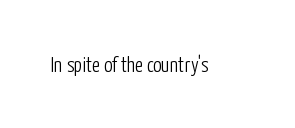
{"italic": "no", "bold": "no", "underline": "no", "letter_spacing": "normal", "letter_spacing_em": 0.0, "glyph_px": 21}
